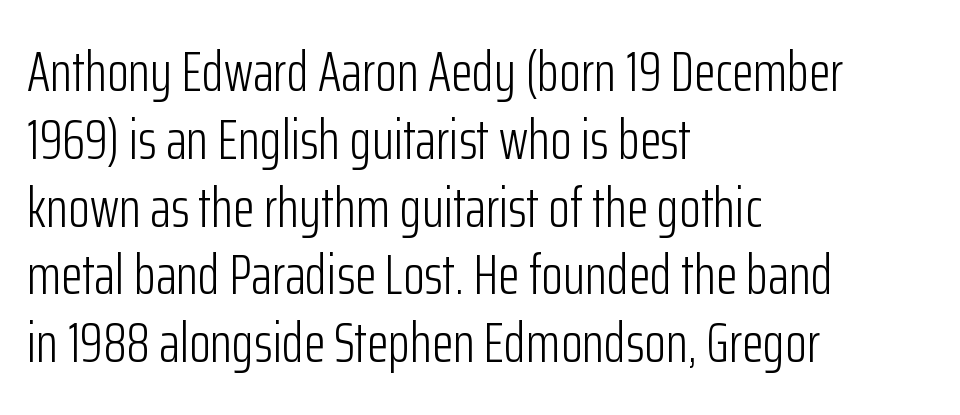
The image shows 56 px light, condensed sans-serif type, upright; set left-aligned, line spacing 1.21x, normal letter spacing, not underlined; low stroke contrast and a medium x-height.
